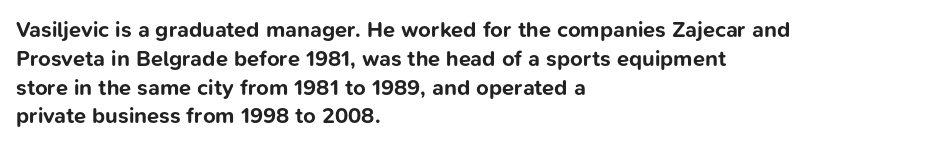
{"italic": "no", "bold": "yes", "underline": "no", "align": "left", "line_spacing": "normal", "line_spacing_ratio": 1.31, "letter_spacing": "normal", "letter_spacing_em": 0.0, "glyph_px": 22}
